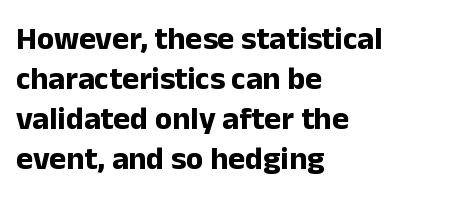
Each line starts at the same left margin while the right side varies. The letters are bold, with thick, heavy strokes. A bare baseline throughout the passage. The tracking reads as untouched default to a designer's eye.
